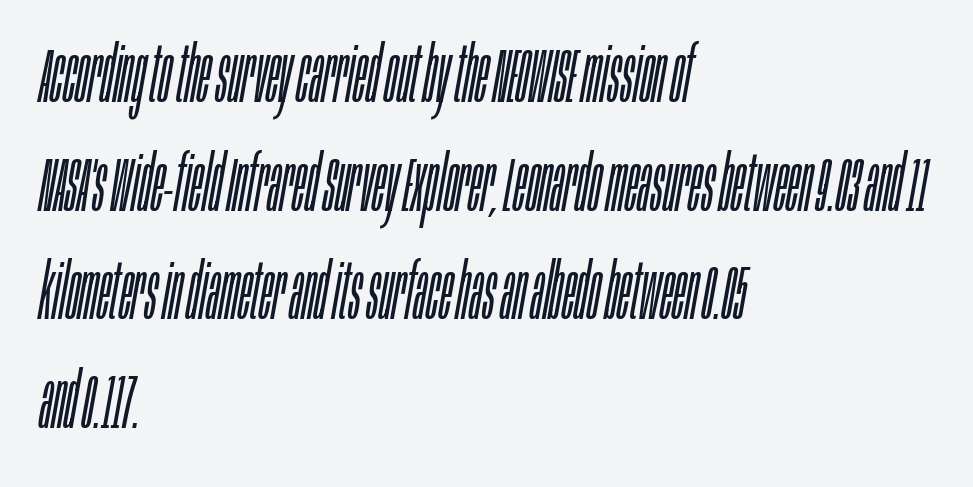
A bare baseline throughout the passage. The gaps between neighbouring characters are ordinary and unremarkable. The passage shown stacks its lines at a standard gap. Tall strokes in this sample are angled rather than plumb.
